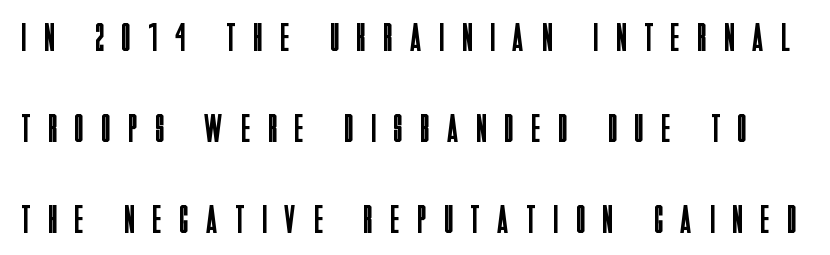
Classification — sans serif. You could only call the tracking loose — the letters float apart. Leading: increased. Ink coverage per letter is moderate at most. The strip under each line holds only bare page. Nope, not italic — everything's standing straight.
